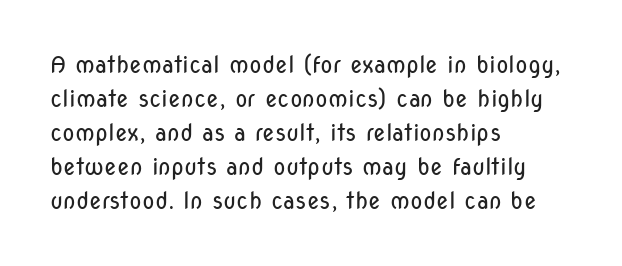
The image shows 23 px text type, upright; set left-aligned, normal line spacing (1.48x), normal letter spacing, not underlined.
